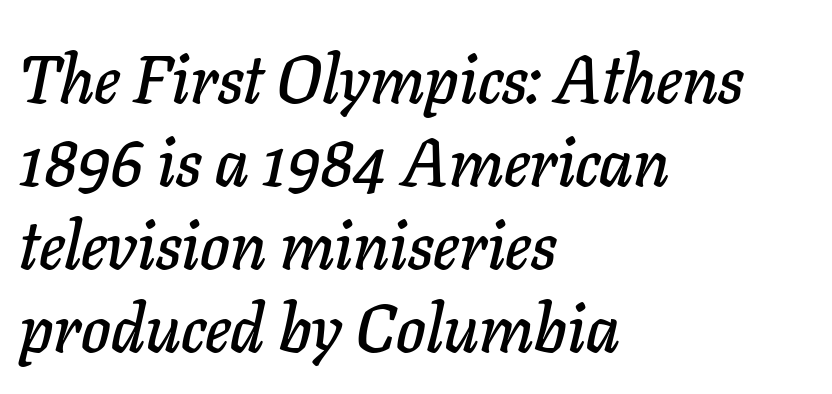
Q: Is the text italic (slanted)? A: Yes, it leans right by about 11 degrees.
Q: Is the text underlined? A: No.
Q: How is the paragraph aligned? A: Left-aligned.
Q: Is the spacing between letters normal or unusually wide? A: Normal.
Q: Width (condensed, normal, or wide)? A: Normal.
Q: Stroke contrast? A: Low.
Q: x-height? A: Medium.
Q: Monospaced? A: No.
